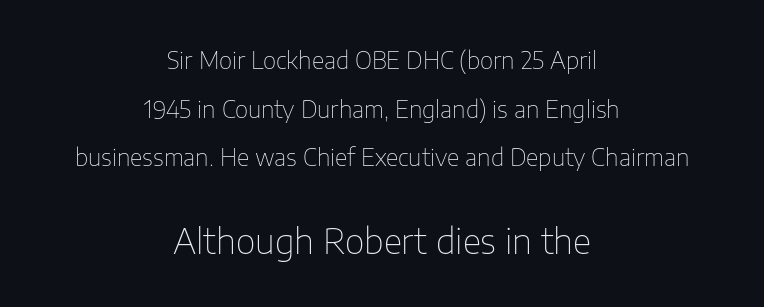
{"serif": "no", "italic": "no", "bold": "no", "weight": "thin", "width": "normal", "stroke_contrast": "low", "x_height": "medium", "monospaced": "no", "underline": "no", "align": "center", "line_spacing": "loose", "line_spacing_ratio": 2.11, "letter_spacing": "normal", "letter_spacing_em": 0.0, "larger_block": "second", "size_ratio": 1.48, "glyph_px": 34}
